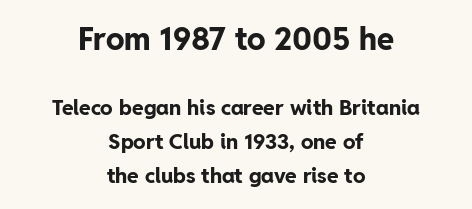
Q: Is the text bold? A: Yes.
Q: Is the text italic (slanted)? A: No, it is upright.
Q: Is the typeface a serif or a sans-serif typeface? A: Sans-serif.
Q: Is the text underlined? A: No.
Q: How is the paragraph aligned? A: Centered.
Q: Is the spacing between letters normal or unusually wide? A: Normal.
Q: Is the spacing between lines tight, normal or loose? A: Normal.
Q: Which block of text is set in a larger size, the first (top) or the second (bottom)? A: The first (top) one.
Q: Width (condensed, normal, or wide)? A: Normal.
Q: Stroke contrast? A: Low.
Q: x-height? A: Medium.
Q: Monospaced? A: No.
